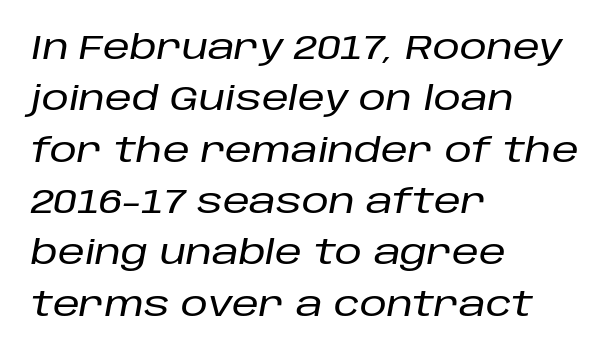
Q: Is the text italic (slanted)? A: Yes, it leans right by about 10 degrees.
Q: Is the text underlined? A: No.
Q: How is the paragraph aligned? A: Left-aligned.
Q: Is the spacing between letters normal or unusually wide? A: Normal.
Q: Is the spacing between lines tight, normal or loose? A: Normal.
Q: Width (condensed, normal, or wide)? A: Normal.
Q: Stroke contrast? A: Low.
Q: x-height? A: Large.
Q: Monospaced? A: No.
